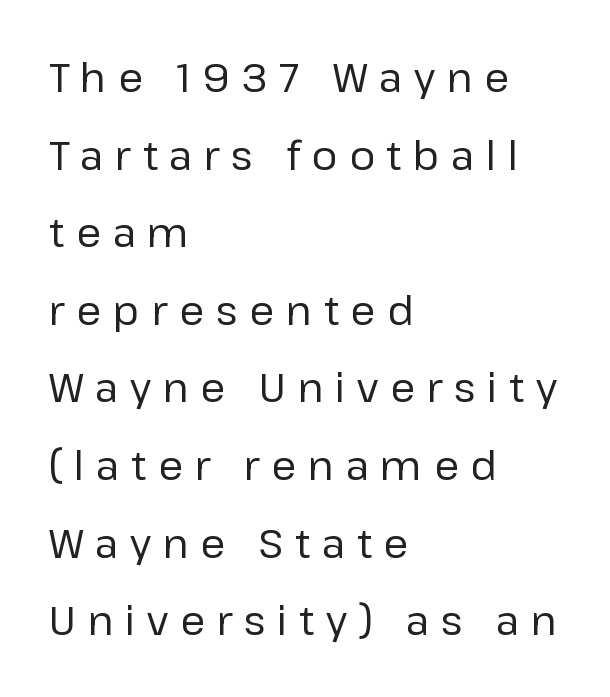
{"serif": "no", "italic": "no", "bold": "no", "weight": "regular", "width": "normal", "stroke_contrast": "low", "x_height": "medium", "monospaced": "no", "underline": "no", "align": "left", "line_spacing": "loose", "line_spacing_ratio": 1.94, "letter_spacing": "wide", "letter_spacing_em": 0.29, "glyph_px": 40}
